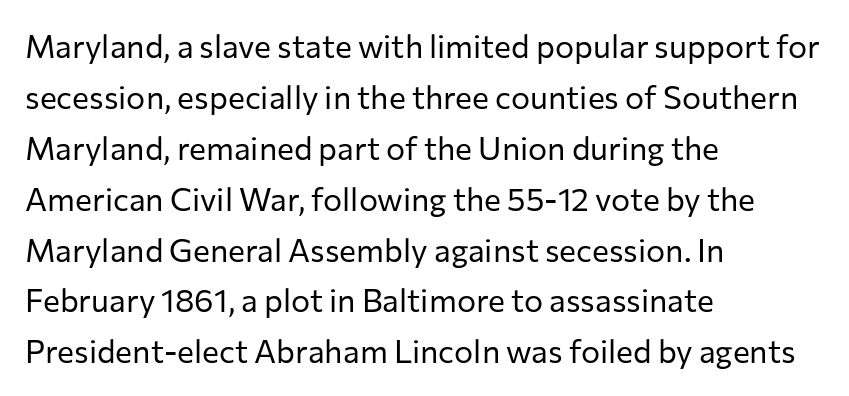
A bare baseline throughout the passage. The glyphs in this specimen are sans serif. The font sits on the lighter half of the weight spectrum, regular included. Rendered with straight, roman letterforms. Character widths vary here, with narrow letters taking less room than wide ones.
